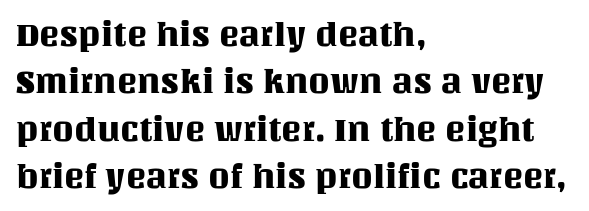
{"italic": "no", "width": "normal", "stroke_contrast": "medium", "x_height": "large", "monospaced": "no", "underline": "no", "align": "left", "line_spacing": "normal", "line_spacing_ratio": 1.39, "letter_spacing": "normal", "letter_spacing_em": 0.0, "glyph_px": 34}
